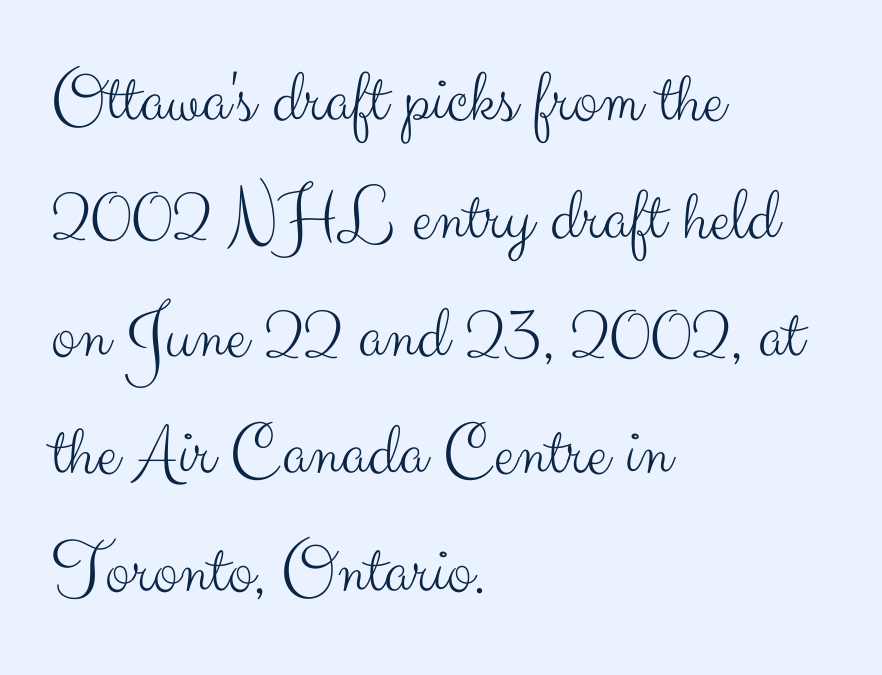
The image shows 76 px light sans-serif type; set left-aligned, normal line spacing (1.55x), normal letter spacing, not underlined; medium stroke contrast and a small x-height.
